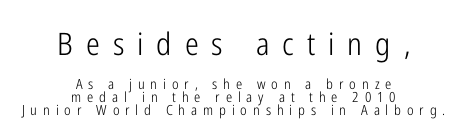
The lettering holds an erect, upright posture throughout. Where is the straight margin? There isn't one; the lines are centered. Loose tracking; the words dissolve into strings of separated letters. Whoever set this made the first block the dominant, larger element. Looks like regular typesetting: each glyph gets only the width it needs.
